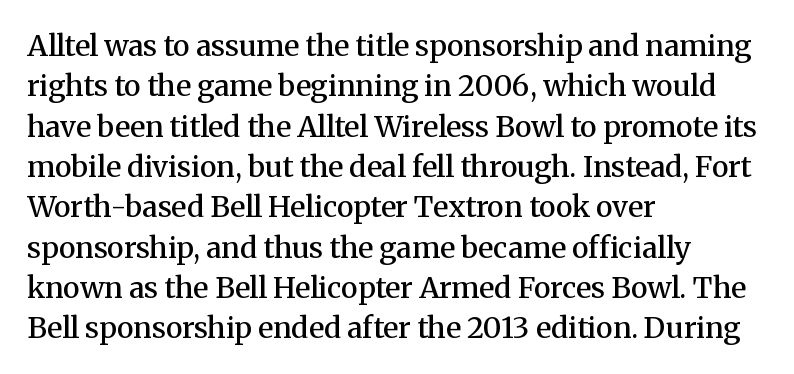
Q: Is the text bold? A: Semi-bold.
Q: Is the text italic (slanted)? A: No, it is upright.
Q: Is the typeface a serif or a sans-serif typeface? A: Serif.
Q: Is the text underlined? A: No.
Q: How is the paragraph aligned? A: Left-aligned.
Q: Is the spacing between letters normal or unusually wide? A: Normal.
Q: Is the spacing between lines tight, normal or loose? A: Normal.
Q: Width (condensed, normal, or wide)? A: Normal.
Q: Stroke contrast? A: Medium.
Q: x-height? A: Medium.
Q: Monospaced? A: No.
